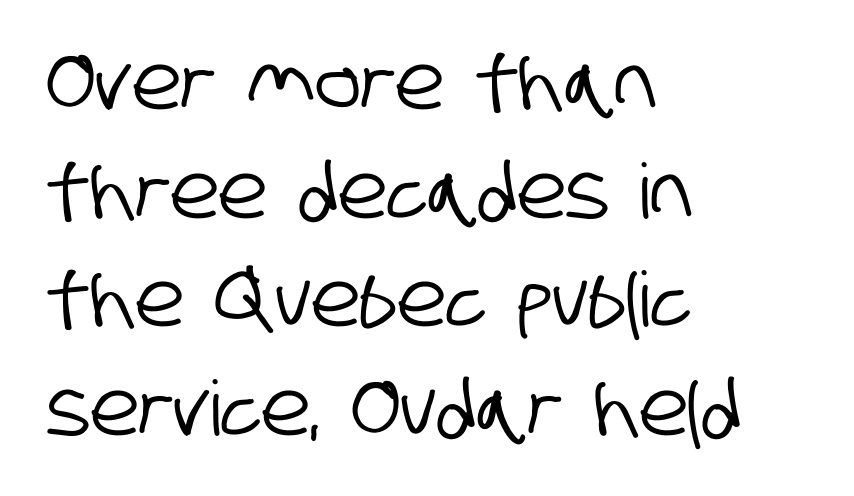
The image shows 76 px condensed sans-serif type; set left-aligned, normal line spacing (1.43x), normal letter spacing, not underlined; low stroke contrast and a large x-height.
